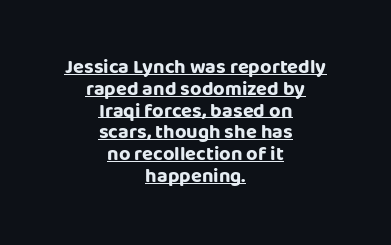
{"italic": "no", "bold": "yes", "underline": "yes", "align": "center", "line_spacing": "tight", "line_spacing_ratio": 1.09, "letter_spacing": "normal", "letter_spacing_em": 0.0, "glyph_px": 20}
